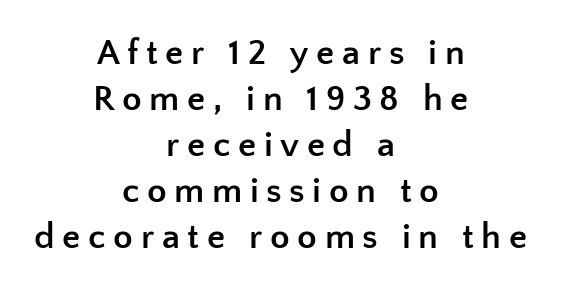
The image shows 36 px semibold sans-serif type, upright; set centered, normal line spacing (1.28x), unusually wide letter spacing (+0.21 em), not underlined; low stroke contrast and a medium x-height.
